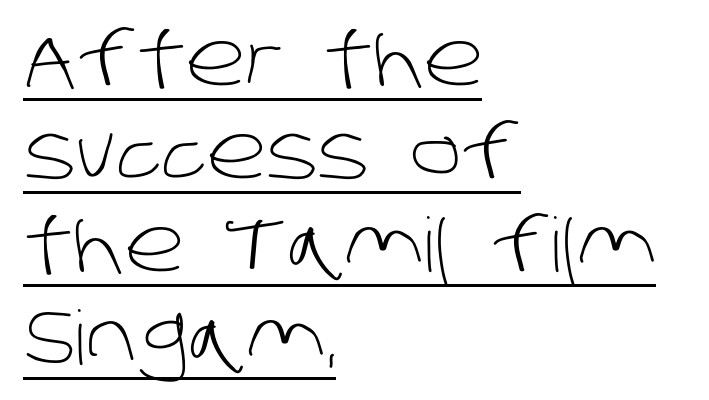
{"serif": "no", "bold": "no", "weight": "light", "width": "normal", "stroke_contrast": "low", "x_height": "large", "monospaced": "no", "underline": "yes", "align": "left", "line_spacing_ratio": 1.24, "letter_spacing": "normal", "letter_spacing_em": 0.0, "glyph_px": 75}
